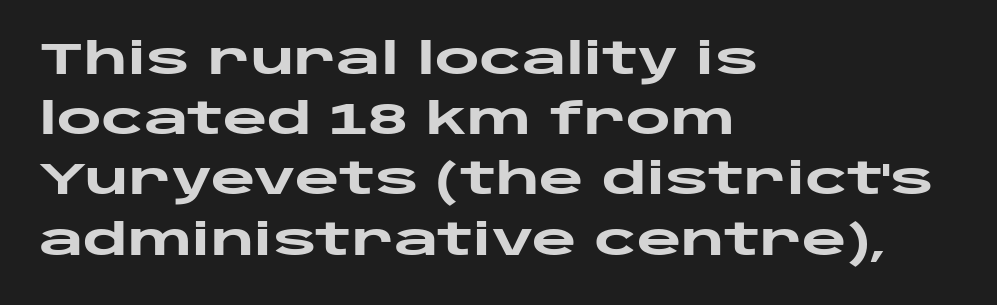
The image shows 43 px heavy, wide sans-serif type, upright; set left-aligned, normal line spacing (1.4x), normal letter spacing, not underlined; low stroke contrast and a large x-height.
